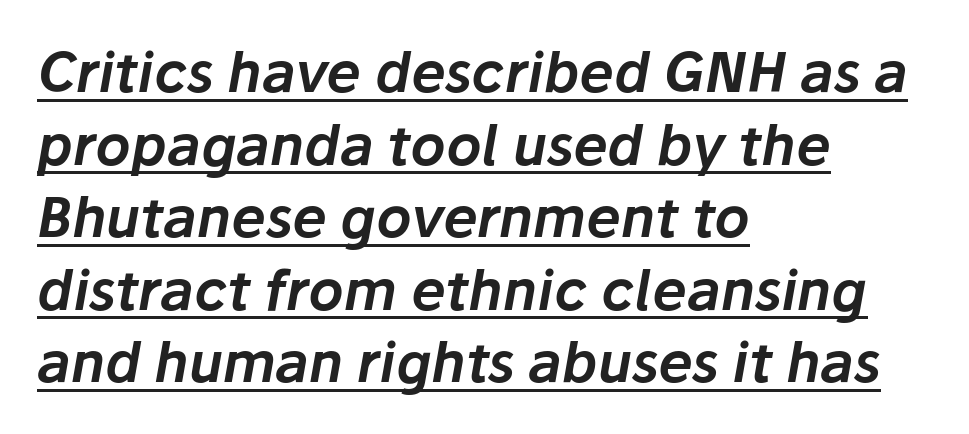
The image shows 55 px text type, italic (leaning right); set left-aligned, normal line spacing (1.32x), normal letter spacing, underlined; low stroke contrast and a medium x-height.
